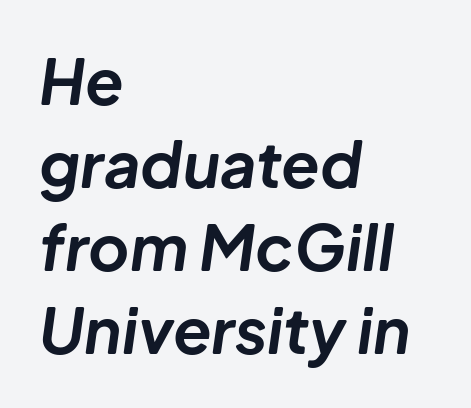
Q: Is the text bold? A: Yes.
Q: Is the text italic (slanted)? A: Yes, it leans right by about 8 degrees.
Q: Is the text underlined? A: No.
Q: How is the paragraph aligned? A: Left-aligned.
Q: Is the spacing between letters normal or unusually wide? A: Normal.
Q: Is the spacing between lines tight, normal or loose? A: Normal.
Q: Width (condensed, normal, or wide)? A: Normal.
Q: Stroke contrast? A: Low.
Q: x-height? A: Medium.
Q: Monospaced? A: No.
